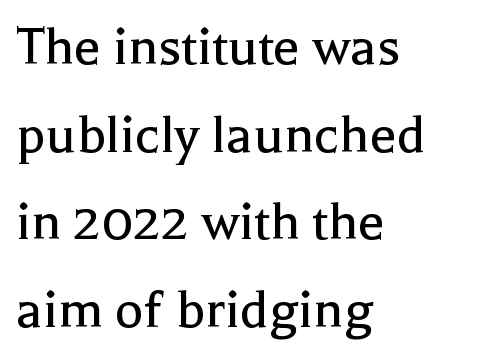
Is there much room between lines? A standard amount, neither cramped nor airy. Each letter keeps its own natural width here, so spacing adapts to shape. Posture: vertical. The tracking reads as untouched default to a designer's eye.
